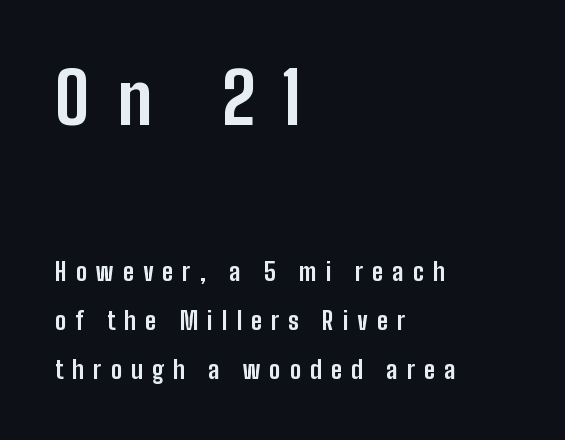
Q: Is the text bold? A: Yes.
Q: Is the text italic (slanted)? A: No, it is upright.
Q: Is the typeface a serif or a sans-serif typeface? A: Sans-serif.
Q: Is the text underlined? A: No.
Q: How is the paragraph aligned? A: Left-aligned.
Q: Is the spacing between letters normal or unusually wide? A: Unusually wide.
Q: Is the spacing between lines tight, normal or loose? A: Loose.
Q: Which block of text is set in a larger size, the first (top) or the second (bottom)? A: The first (top) one.
Q: Width (condensed, normal, or wide)? A: Condensed.
Q: Stroke contrast? A: Low.
Q: x-height? A: Medium.
Q: Monospaced? A: No.
